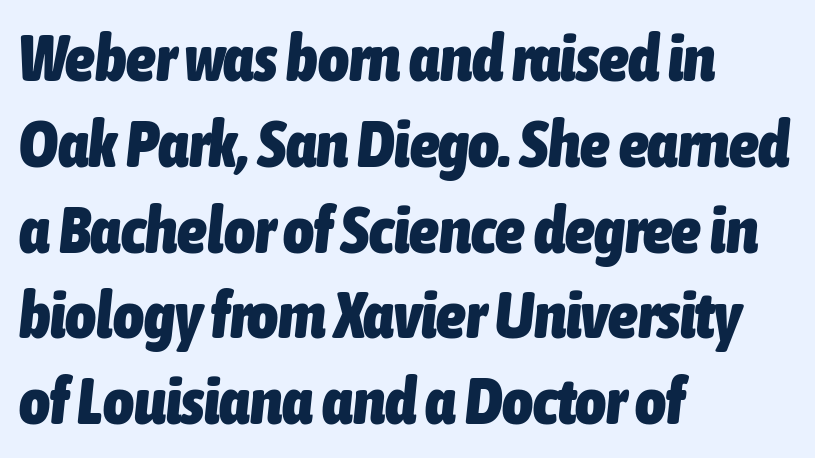
Q: Is the text bold? A: Yes.
Q: Is the text italic (slanted)? A: Yes, it leans right by about 6 degrees.
Q: Is the text underlined? A: No.
Q: How is the paragraph aligned? A: Left-aligned.
Q: Is the spacing between letters normal or unusually wide? A: Normal.
Q: Is the spacing between lines tight, normal or loose? A: Normal.
Q: Width (condensed, normal, or wide)? A: Condensed.
Q: Stroke contrast? A: Low.
Q: x-height? A: Medium.
Q: Monospaced? A: No.
